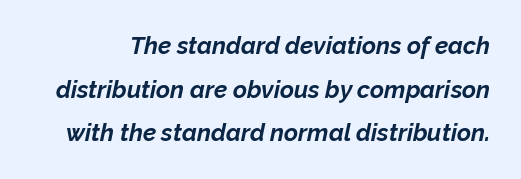
The image shows 24 px bold type, italic (leaning right); set line spacing 1.82x, normal letter spacing, not underlined.
